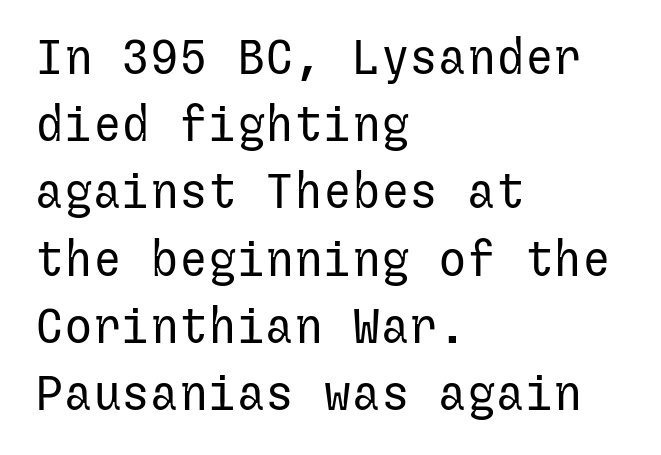
The image shows 48 px regular-weight sans-serif type, upright; set left-aligned, normal line spacing (1.4x), normal letter spacing, not underlined; low stroke contrast and a medium x-height.
